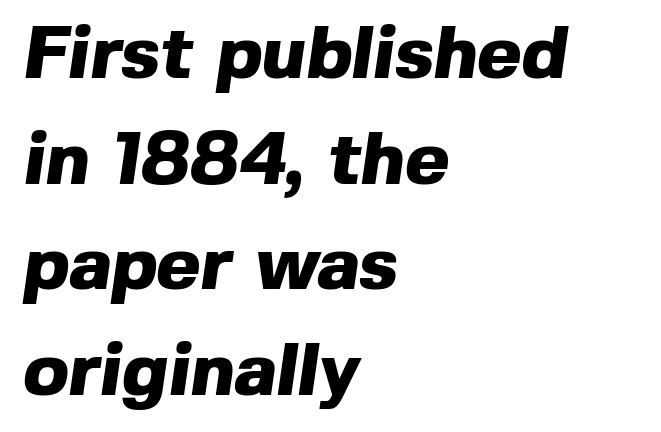
The passage shown is typed in a proportional face where columns would drift. The text block is weighted toward the left margin, trailing off unevenly rightward. These lines keep a tight, regular rhythm from letter to letter. Each glyph is drawn with heavy, bold strokes.
